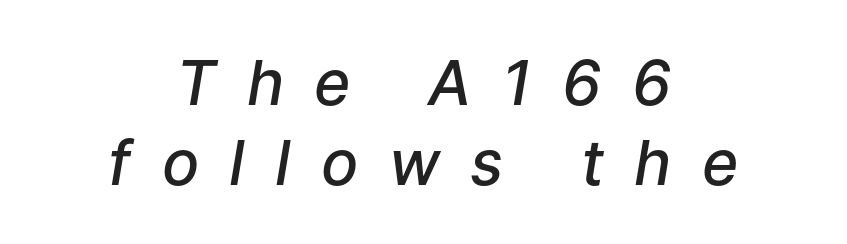
The image shows 62 px semibold type, italic (leaning right); set centered, normal line spacing (1.29x), unusually wide letter spacing (+0.49 em), not underlined; low stroke contrast and a medium x-height.
